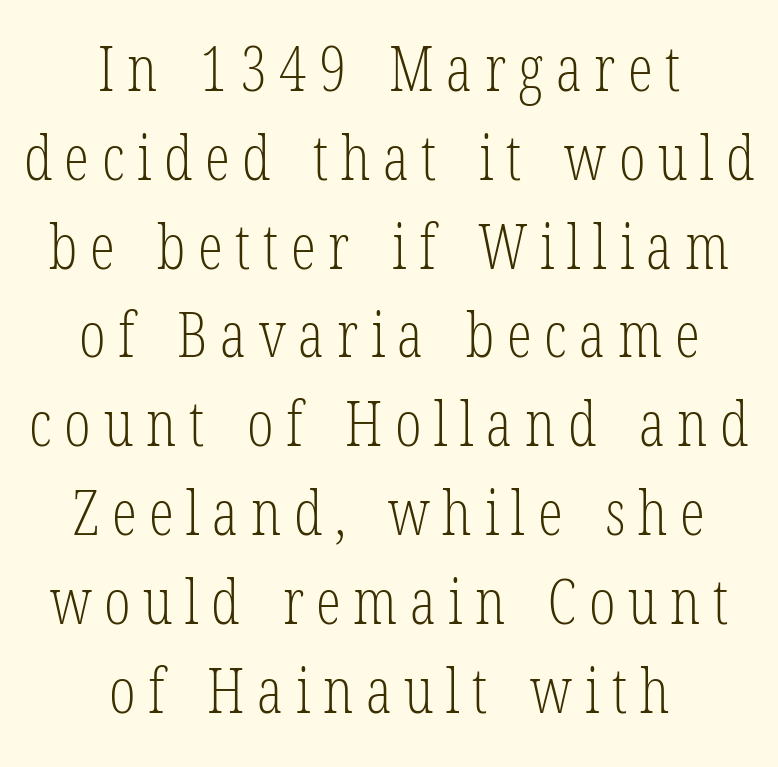
Q: Is the text bold? A: No.
Q: Is the text italic (slanted)? A: No, it is upright.
Q: Is the typeface a serif or a sans-serif typeface? A: Serif.
Q: Is the text underlined? A: No.
Q: How is the paragraph aligned? A: Centered.
Q: Is the spacing between letters normal or unusually wide? A: Unusually wide.
Q: Is the spacing between lines tight, normal or loose? A: Normal.
Q: Width (condensed, normal, or wide)? A: Condensed.
Q: Stroke contrast? A: Low.
Q: x-height? A: Medium.
Q: Monospaced? A: No.
